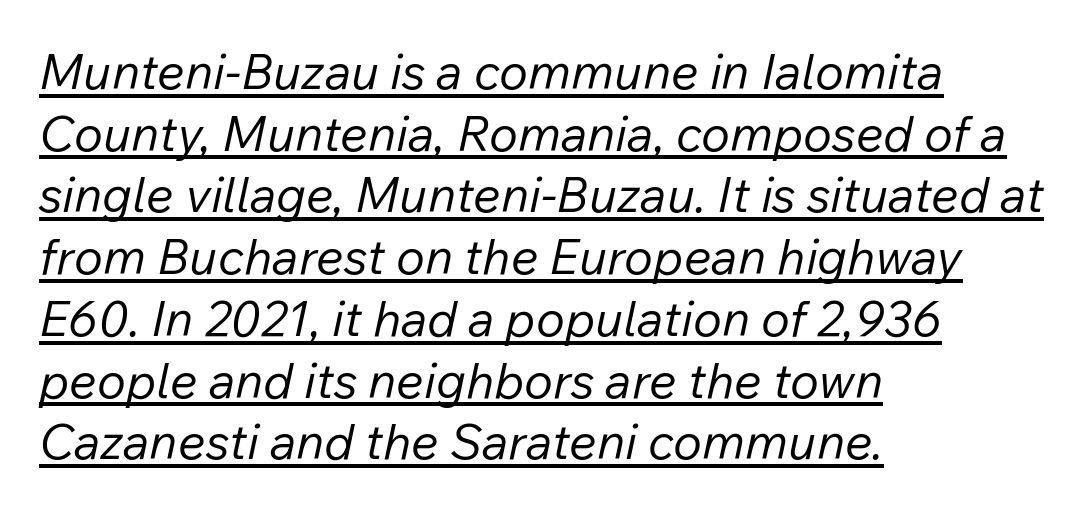
{"italic": "yes", "lean": "right", "slant_degrees": 12, "bold": "no", "weight": "regular", "width": "normal", "stroke_contrast": "low", "x_height": "medium", "monospaced": "no", "underline": "yes", "align": "left", "line_spacing": "normal", "line_spacing_ratio": 1.26, "letter_spacing": "normal", "letter_spacing_em": 0.0, "glyph_px": 49}
